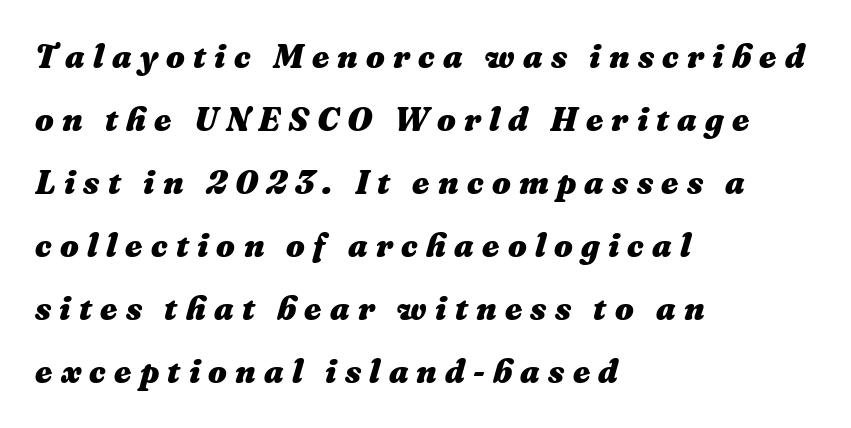
Left-aligned paragraph, ragged on the right. How would I describe the line gaps? Wide and relaxed. Notice how the stems are inclined rather than vertical — that's the hallmark of italics. Compared with an ordinary text face, these strokes are far heavier — a full bold. A typesetter would call this proportional, since set widths differ per character. The strip under each line holds only bare page.
